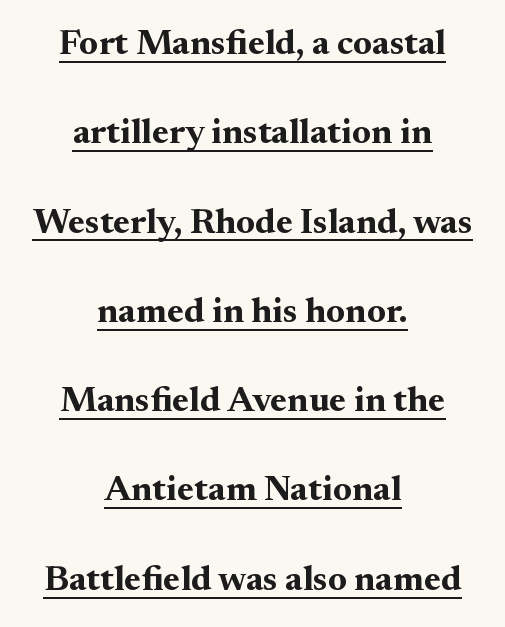
Q: Is the text bold? A: Yes.
Q: Is the text italic (slanted)? A: No, it is upright.
Q: Is the typeface a serif or a sans-serif typeface? A: Serif.
Q: Is the text underlined? A: Yes.
Q: How is the paragraph aligned? A: Centered.
Q: Is the spacing between letters normal or unusually wide? A: Normal.
Q: Is the spacing between lines tight, normal or loose? A: Loose.
Q: Width (condensed, normal, or wide)? A: Normal.
Q: Stroke contrast? A: Medium.
Q: x-height? A: Small.
Q: Monospaced? A: No.
